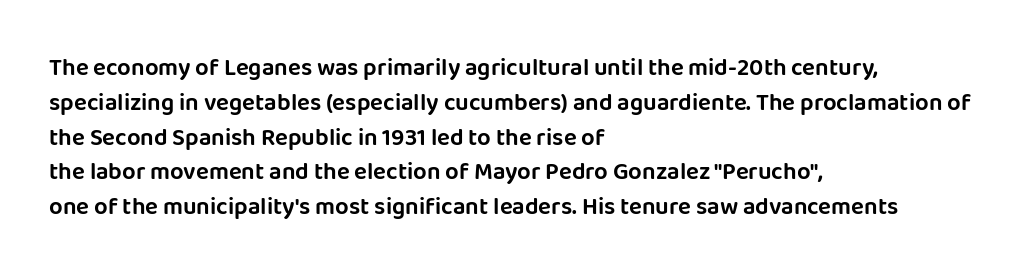
{"italic": "no", "underline": "no", "align": "left", "line_spacing": "normal", "line_spacing_ratio": 1.45, "letter_spacing": "normal", "letter_spacing_em": 0.0, "glyph_px": 24}
